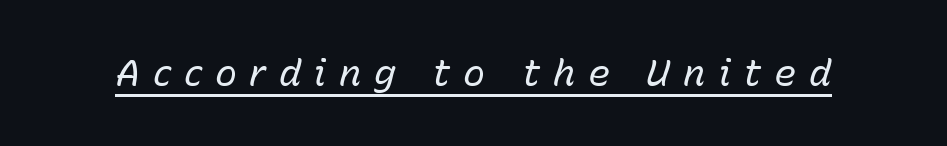
Letter spacing: wide. These lines are rendered in a variable-pitch font. Stroke thickness stays within the range of a standard reading face or lighter. Notice how the stems are inclined rather than vertical — that's the hallmark of italics. Every word sits above its own underline.
